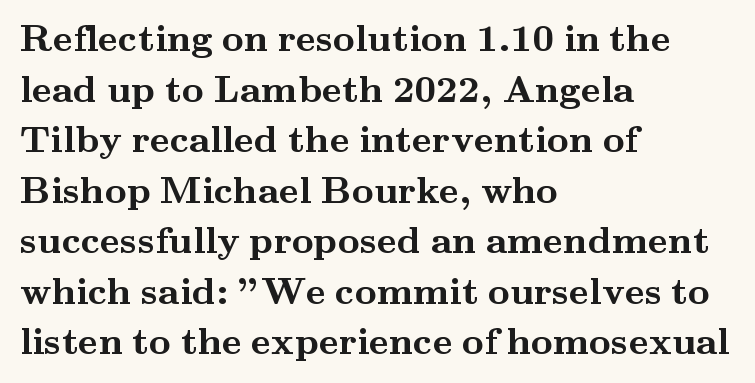
The image shows 38 px semibold, wide serif type, upright; set left-aligned, normal line spacing (1.33x), normal letter spacing, not underlined; medium stroke contrast and a small x-height.
